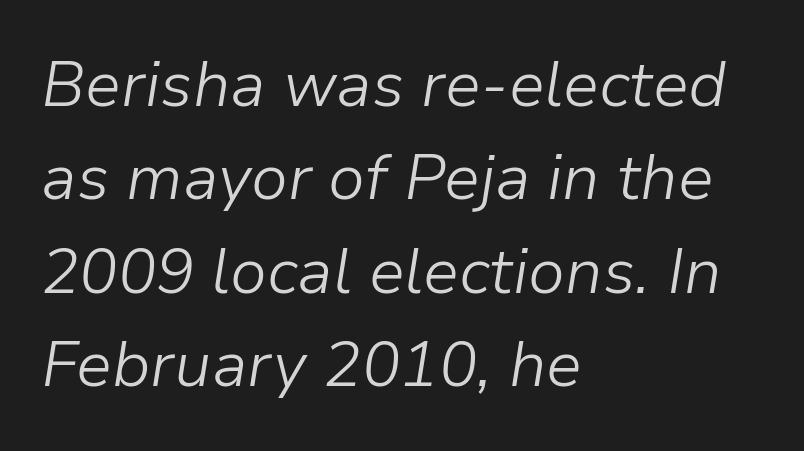
The image shows 64 px light type, italic (leaning right); set left-aligned, normal line spacing (1.46x), normal letter spacing, not underlined; low stroke contrast and a medium x-height.
